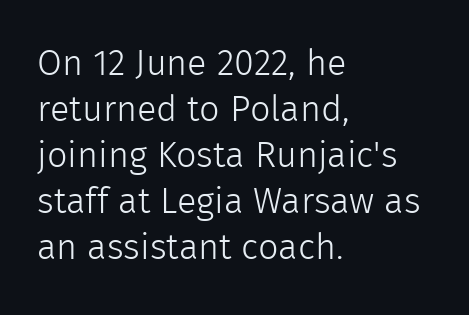
{"serif": "no", "italic": "no", "bold": "no", "weight": "light", "width": "normal", "x_height": "medium", "monospaced": "no", "underline": "no", "align": "left", "line_spacing": "normal", "line_spacing_ratio": 1.28, "letter_spacing": "normal", "letter_spacing_em": 0.0, "glyph_px": 36}
